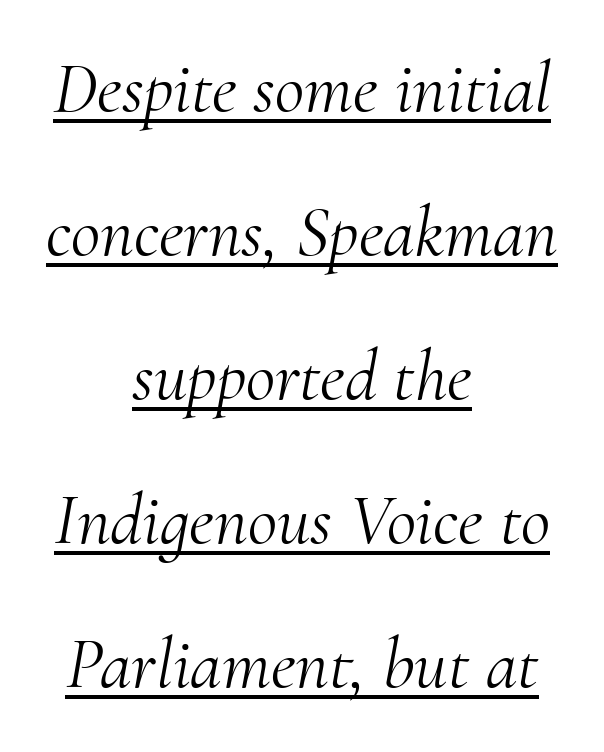
{"serif": "yes", "italic": "yes", "lean": "right", "slant_degrees": 10, "bold": "no", "weight": "light", "width": "normal", "stroke_contrast": "medium", "x_height": "small", "monospaced": "no", "underline": "yes", "align": "center", "line_spacing": "loose", "line_spacing_ratio": 2.0, "letter_spacing": "normal", "letter_spacing_em": 0.0, "glyph_px": 72}
